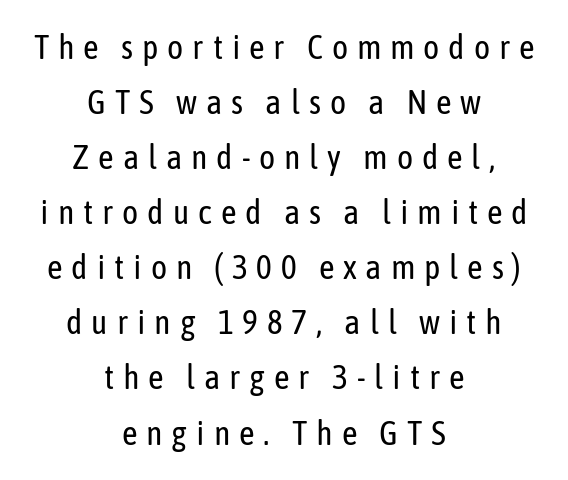
Here the designer chose a conventional face with non-uniform glyph widths. Letters have the restrained weight of plain body copy at most. The space directly below the letters is spotless. The designer left line spacing at the default. The face used here is a sans, in the tradition of grotesques and geometrics.
